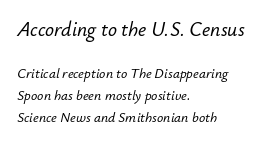
Of the two passages, the one on top uses the larger point size. The text carries the slant typical of an italic or oblique font. The text block is weighted toward the left margin, trailing off unevenly rightward. A typesetter would call this zero additional tracking.
